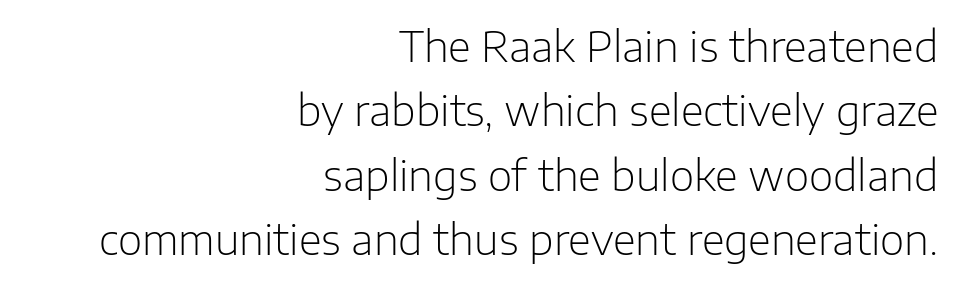
Q: Is the text bold? A: No.
Q: Is the text italic (slanted)? A: No, it is upright.
Q: Is the typeface a serif or a sans-serif typeface? A: Sans-serif.
Q: Is the text underlined? A: No.
Q: How is the paragraph aligned? A: Right-aligned.
Q: Is the spacing between letters normal or unusually wide? A: Normal.
Q: Is the spacing between lines tight, normal or loose? A: Normal.
Q: Width (condensed, normal, or wide)? A: Normal.
Q: Stroke contrast? A: Low.
Q: x-height? A: Medium.
Q: Monospaced? A: No.
